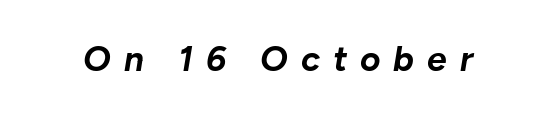
Q: Is the text bold? A: Yes.
Q: Is the text italic (slanted)? A: Yes, it leans right by about 10 degrees.
Q: Is the text underlined? A: No.
Q: Is the spacing between letters normal or unusually wide? A: Unusually wide.
Q: Width (condensed, normal, or wide)? A: Normal.
Q: Stroke contrast? A: Low.
Q: x-height? A: Medium.
Q: Monospaced? A: No.
